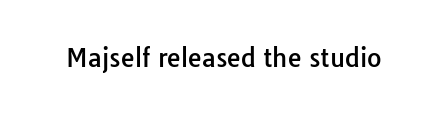
Q: Is the text italic (slanted)? A: No, it is upright.
Q: Is the text underlined? A: No.
Q: Is the spacing between letters normal or unusually wide? A: Normal.
